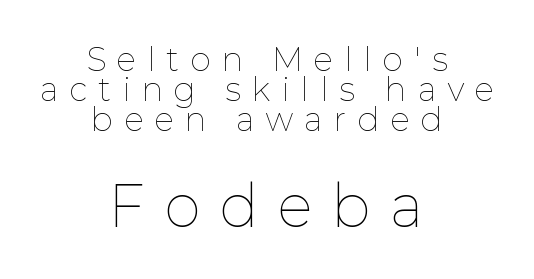
Compared with a typical body face, this is equally light or lighter still. Here the designer chose a conventional face with non-uniform glyph widths. Leading: reduced. These lines stack symmetrically, like a column narrowing and widening about its center. The designer gave the closing block more size than the opening block. Between one letter and the next there's a generous, obvious gap.
